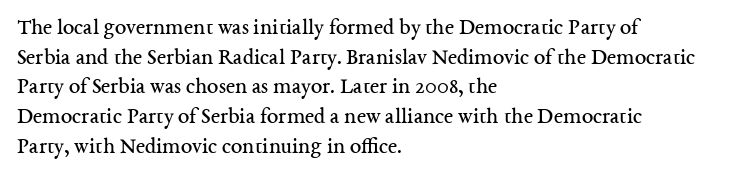
The lines sit at an ordinary, default distance from one another. The rag falls on the right side of this text block. The characters are drawn with everyday or finer stroke widths. Descender tails drop into unmarked territory.
